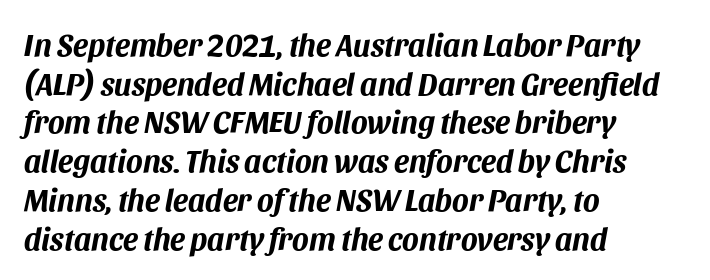
The image shows 31 px bold type, italic (leaning right); set left-aligned, normal line spacing (1.25x), normal letter spacing, not underlined; medium stroke contrast and a large x-height.
